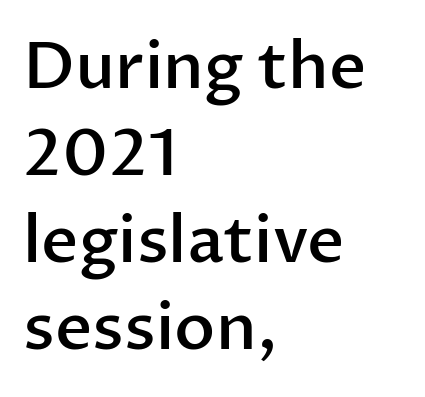
The image shows 65 px semibold sans-serif type, upright; set left-aligned, normal line spacing (1.34x), normal letter spacing, not underlined; low stroke contrast and a medium x-height.
